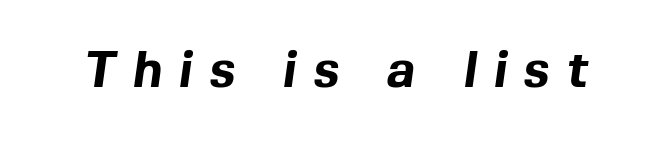
{"serif": "no", "bold": "yes", "weight": "bold", "width": "normal", "x_height": "medium", "monospaced": "no", "underline": "no", "letter_spacing": "wide", "letter_spacing_em": 0.32, "glyph_px": 51}
